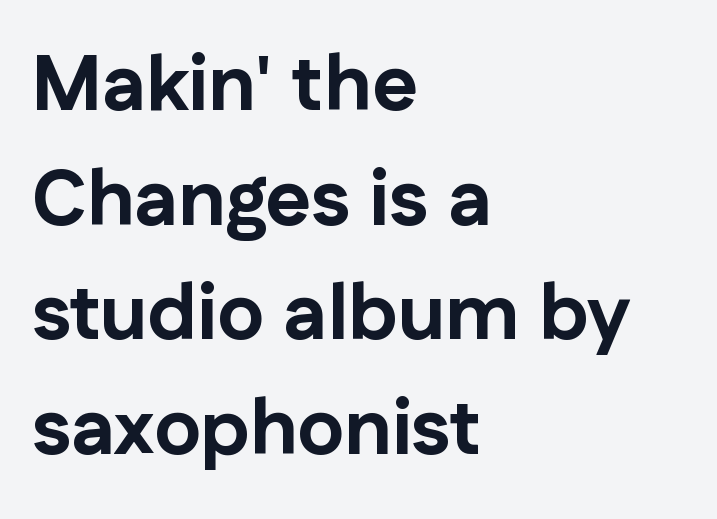
{"serif": "no", "italic": "no", "bold": "yes", "weight": "bold", "width": "normal", "stroke_contrast": "low", "x_height": "medium", "monospaced": "no", "underline": "no", "align": "left", "line_spacing": "normal", "line_spacing_ratio": 1.47, "letter_spacing": "normal", "letter_spacing_em": 0.0, "glyph_px": 78}
